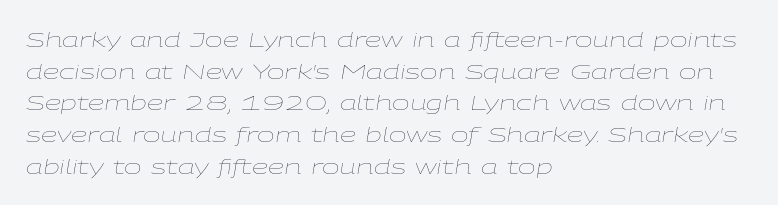
The image shows 21 px text type, italic (leaning right); set left-aligned, normal line spacing (1.51x), normal letter spacing, not underlined.
